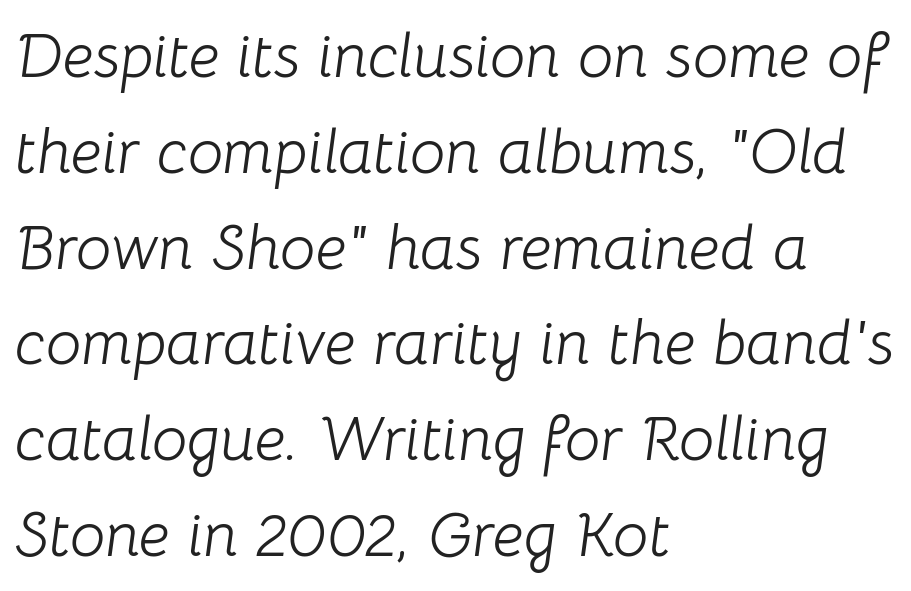
{"italic": "yes", "lean": "right", "slant_degrees": 8, "bold": "no", "weight": "light", "width": "normal", "stroke_contrast": "low", "x_height": "medium", "monospaced": "no", "underline": "no", "align": "left", "line_spacing": "normal", "line_spacing_ratio": 1.52, "letter_spacing": "normal", "letter_spacing_em": 0.0, "glyph_px": 63}
